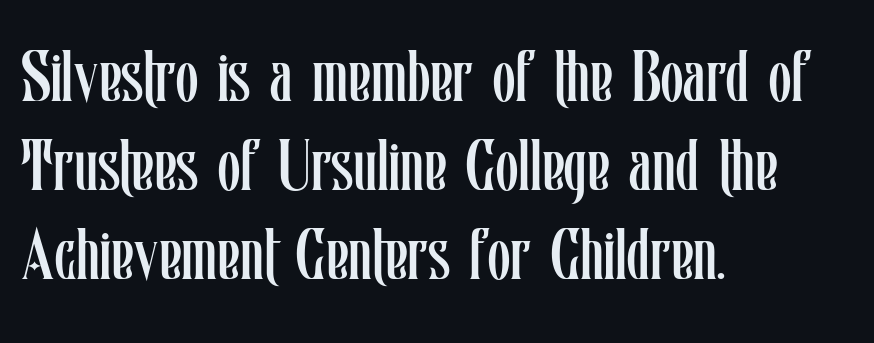
{"italic": "no", "bold": "no", "weight": "regular", "width": "condensed", "stroke_contrast": "low", "x_height": "medium", "monospaced": "no", "underline": "no", "align": "left", "line_spacing_ratio": 1.22, "letter_spacing": "normal", "letter_spacing_em": 0.0, "glyph_px": 73}
